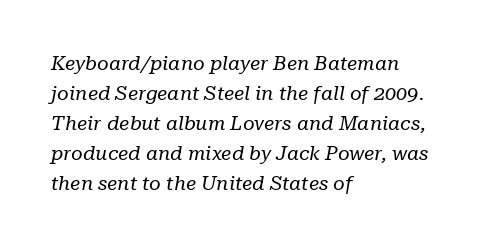
The font's italic variant was chosen for this text. A normal amount of white space separates one row of letters from the next. A bare baseline throughout the passage. One-word summary of the alignment: left. The weight would be labelled regular, book, light, or lighter still.
